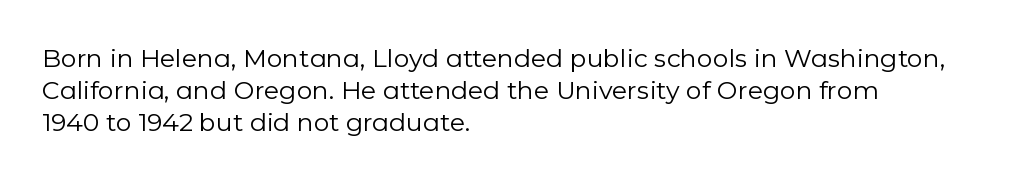
Q: Is the text bold? A: No.
Q: Is the text italic (slanted)? A: No, it is upright.
Q: Is the text underlined? A: No.
Q: How is the paragraph aligned? A: Left-aligned.
Q: Is the spacing between letters normal or unusually wide? A: Normal.
Q: Is the spacing between lines tight, normal or loose? A: Normal.
